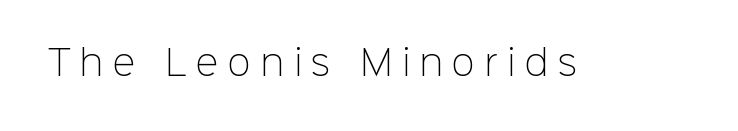
Q: Is the text bold? A: No.
Q: Is the text italic (slanted)? A: No, it is upright.
Q: Is the typeface a serif or a sans-serif typeface? A: Sans-serif.
Q: Is the text underlined? A: No.
Q: Is the spacing between letters normal or unusually wide? A: Unusually wide.
Q: Width (condensed, normal, or wide)? A: Normal.
Q: Stroke contrast? A: Low.
Q: x-height? A: Medium.
Q: Monospaced? A: No.
